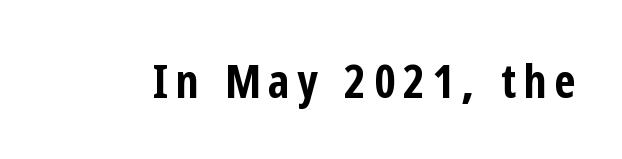
Q: Is the text bold? A: Yes.
Q: Is the text italic (slanted)? A: No, it is upright.
Q: Is the typeface a serif or a sans-serif typeface? A: Sans-serif.
Q: Is the text underlined? A: No.
Q: Width (condensed, normal, or wide)? A: Condensed.
Q: Stroke contrast? A: Low.
Q: x-height? A: Medium.
Q: Monospaced? A: No.
